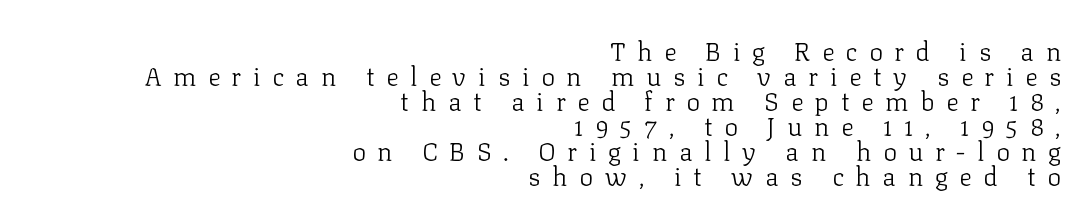
The image shows 26 px text type, upright; set right-aligned, tight line spacing (0.96x), unusually wide letter spacing (+0.45 em), not underlined.
